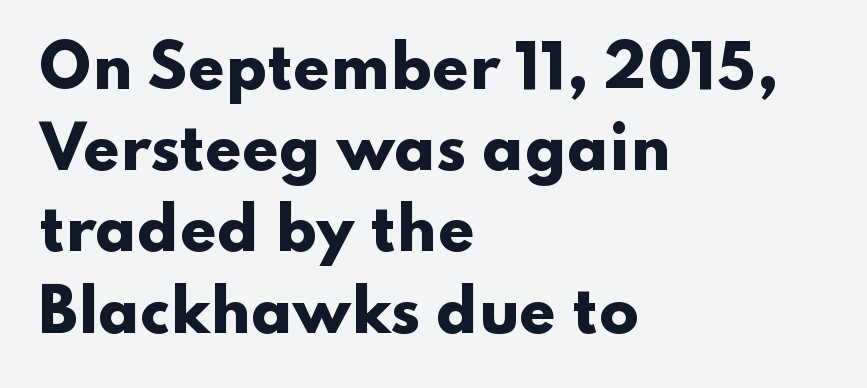
Q: Is the text bold? A: Yes.
Q: Is the text italic (slanted)? A: No, it is upright.
Q: Is the typeface a serif or a sans-serif typeface? A: Sans-serif.
Q: Is the text underlined? A: No.
Q: How is the paragraph aligned? A: Left-aligned.
Q: Is the spacing between letters normal or unusually wide? A: Normal.
Q: Is the spacing between lines tight, normal or loose? A: Normal.
Q: Width (condensed, normal, or wide)? A: Wide.
Q: Stroke contrast? A: Low.
Q: x-height? A: Small.
Q: Monospaced? A: No.
